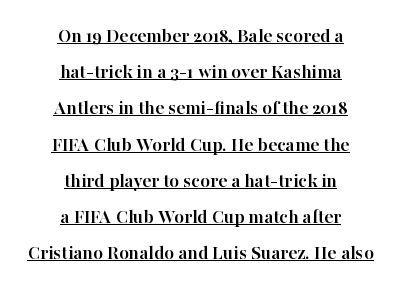
Visually the block forms a symmetrical silhouette, jagged on both flanks. This is the regular roman posture of the typeface. The passage shown is emphatically bold. Descenders here cross a horizontal rule under the line. How are the letters spaced? Ordinarily, with no added tracking.
